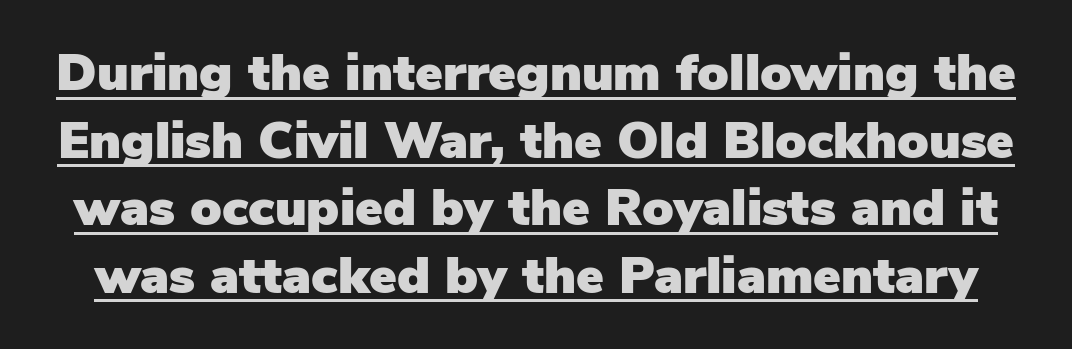
Q: Is the text italic (slanted)? A: No, it is upright.
Q: Is the typeface a serif or a sans-serif typeface? A: Sans-serif.
Q: Is the text underlined? A: Yes.
Q: Is the spacing between letters normal or unusually wide? A: Normal.
Q: Is the spacing between lines tight, normal or loose? A: Normal.
Q: Width (condensed, normal, or wide)? A: Normal.
Q: Stroke contrast? A: Low.
Q: x-height? A: Medium.
Q: Monospaced? A: No.
